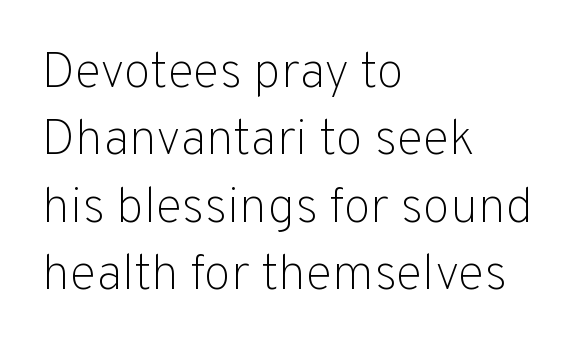
{"serif": "no", "italic": "no", "bold": "no", "weight": "light", "width": "normal", "stroke_contrast": "low", "x_height": "medium", "monospaced": "no", "underline": "no", "align": "left", "line_spacing": "normal", "line_spacing_ratio": 1.35, "letter_spacing": "normal", "letter_spacing_em": 0.0, "glyph_px": 50}
